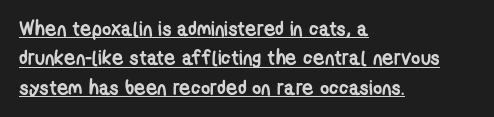
{"bold": "yes", "underline": "yes", "align": "left", "line_spacing": "normal", "line_spacing_ratio": 1.47, "letter_spacing": "normal", "letter_spacing_em": 0.0, "glyph_px": 20}
